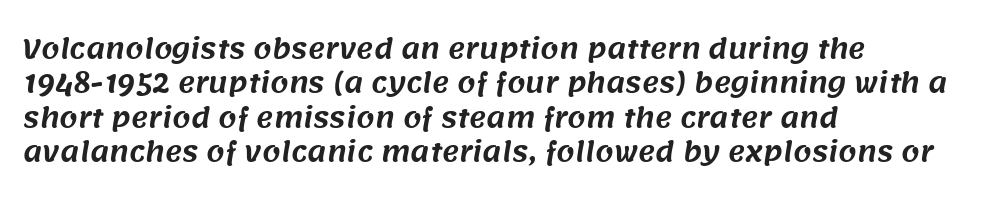
The image shows 26 px text type; set left-aligned, normal line spacing (1.32x), normal letter spacing, not underlined.
